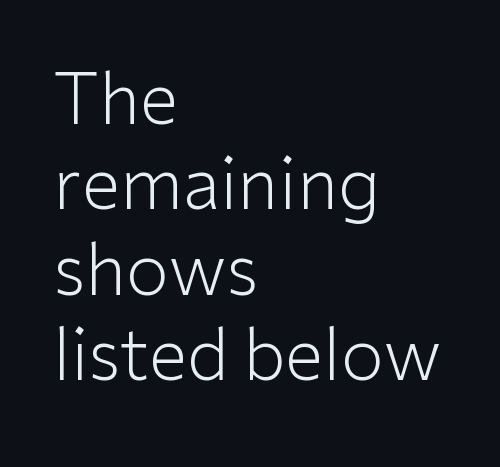
Every stem runs plumb, perpendicular to the baseline. Heaviness? Minimal to ordinary, like unemphasized prose. Note the varied advance widths — an 'i' is clearly narrower than an 'm'. No extra tracking has been applied to these lines. Alignment: flush left.
